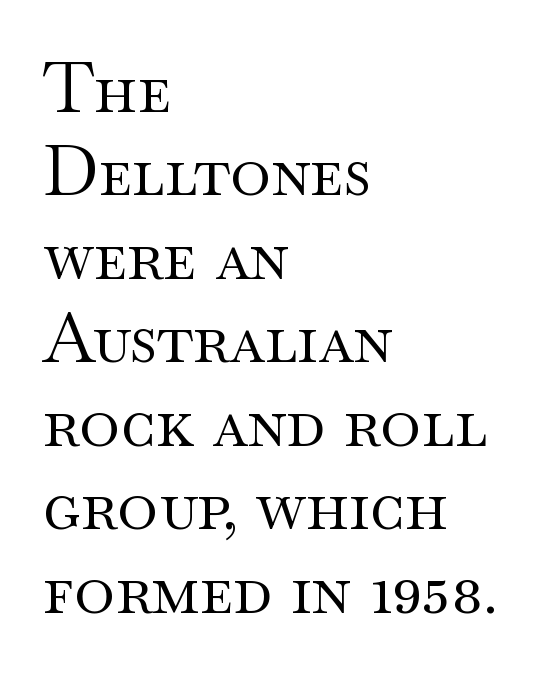
Q: Is the text bold? A: No.
Q: Is the text italic (slanted)? A: No, it is upright.
Q: Is the typeface a serif or a sans-serif typeface? A: Serif.
Q: Is the text underlined? A: No.
Q: How is the paragraph aligned? A: Left-aligned.
Q: Is the spacing between letters normal or unusually wide? A: Normal.
Q: Width (condensed, normal, or wide)? A: Wide.
Q: Stroke contrast? A: Medium.
Q: x-height? A: Small.
Q: Monospaced? A: No.
